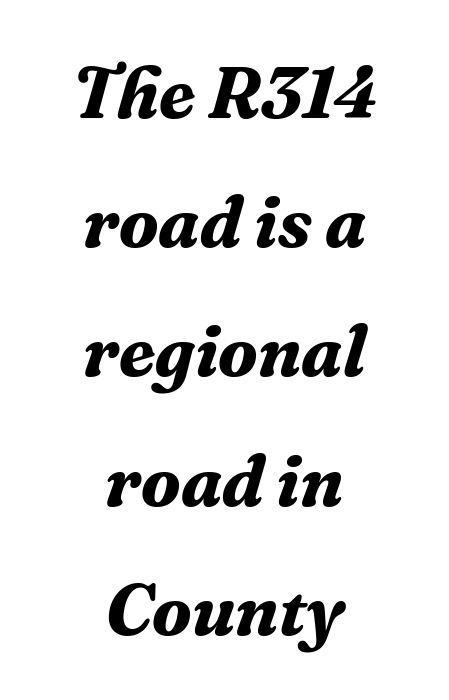
The image shows 73 px bold serif type, italic (leaning right); set centered, line spacing 1.77x, normal letter spacing, not underlined; medium stroke contrast and a medium x-height.
